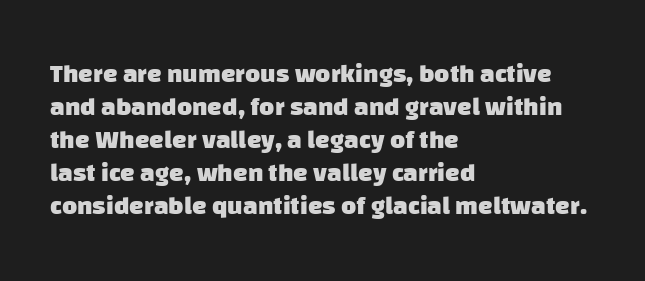
Does the leading feel generous? No, just average. Letters rest on an invisible, unmarked baseline. The glyphs have the mass of a bold cut. Typeset ragged right — the left edge is the straight one.
